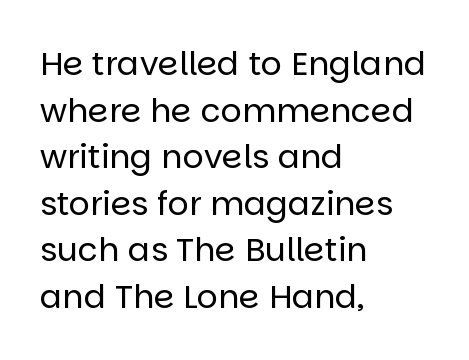
Q: Is the text bold? A: No.
Q: Is the text italic (slanted)? A: No, it is upright.
Q: Is the typeface a serif or a sans-serif typeface? A: Sans-serif.
Q: Is the text underlined? A: No.
Q: How is the paragraph aligned? A: Left-aligned.
Q: Is the spacing between letters normal or unusually wide? A: Normal.
Q: Is the spacing between lines tight, normal or loose? A: Normal.
Q: Width (condensed, normal, or wide)? A: Normal.
Q: Stroke contrast? A: Low.
Q: x-height? A: Large.
Q: Monospaced? A: No.
